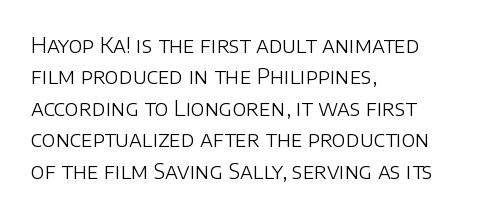
Q: Is the text bold? A: No.
Q: Is the text italic (slanted)? A: No, it is upright.
Q: Is the text underlined? A: No.
Q: How is the paragraph aligned? A: Left-aligned.
Q: Is the spacing between letters normal or unusually wide? A: Normal.
Q: Is the spacing between lines tight, normal or loose? A: Normal.
